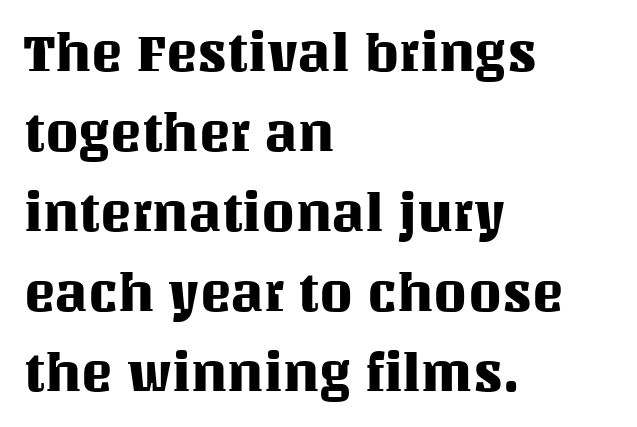
{"italic": "no", "width": "normal", "stroke_contrast": "medium", "x_height": "large", "monospaced": "no", "underline": "no", "align": "left", "line_spacing": "normal", "line_spacing_ratio": 1.51, "letter_spacing": "normal", "letter_spacing_em": 0.0, "glyph_px": 53}
